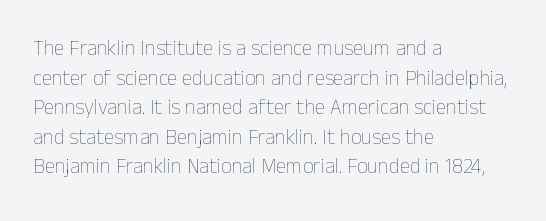
{"italic": "no", "bold": "no", "underline": "no", "align": "left", "line_spacing": "normal", "line_spacing_ratio": 1.41, "letter_spacing": "normal", "letter_spacing_em": 0.0, "glyph_px": 21}
